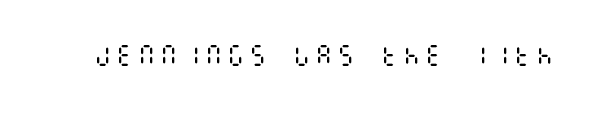
Honestly, there is no underline to notice here at all. This is roman type, the default non-slanted kind. Weight: not bold — regular or lighter.
